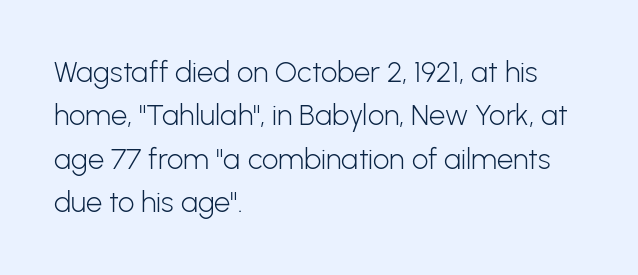
Q: Is the text bold? A: No.
Q: Is the text italic (slanted)? A: No, it is upright.
Q: Is the typeface a serif or a sans-serif typeface? A: Sans-serif.
Q: Is the text underlined? A: No.
Q: How is the paragraph aligned? A: Left-aligned.
Q: Is the spacing between letters normal or unusually wide? A: Normal.
Q: Is the spacing between lines tight, normal or loose? A: Normal.
Q: Width (condensed, normal, or wide)? A: Normal.
Q: Stroke contrast? A: Low.
Q: x-height? A: Medium.
Q: Monospaced? A: No.
